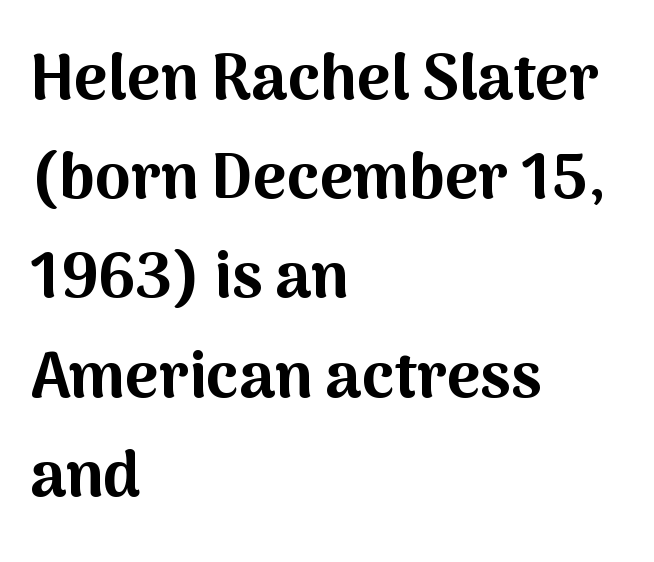
Nobody touched the tracking dial on this one. The axis of the letterforms is exactly vertical. The paragraph shown leans on its left margin. Check where the strokes stop: nothing finishes them off — pure sans. Nobody drew a line under any word here. Here the designer chose a conventional face with non-uniform glyph widths.
